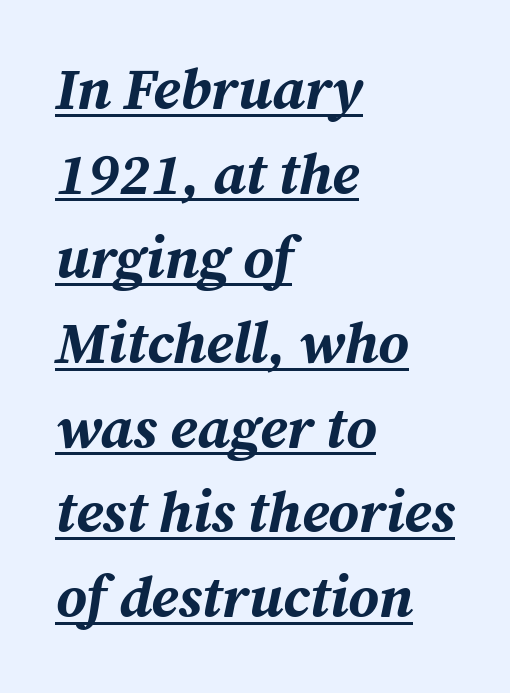
Q: Is the text bold? A: Yes.
Q: Is the text italic (slanted)? A: Yes, it leans right by about 12 degrees.
Q: Is the text underlined? A: Yes.
Q: How is the paragraph aligned? A: Left-aligned.
Q: Is the spacing between letters normal or unusually wide? A: Normal.
Q: Is the spacing between lines tight, normal or loose? A: Normal.
Q: Width (condensed, normal, or wide)? A: Normal.
Q: Stroke contrast? A: Medium.
Q: x-height? A: Medium.
Q: Monospaced? A: No.
